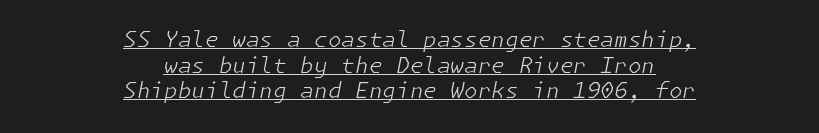
This is oblique type, the kind used for emphasis or titles. The rendering uses the underline text-decoration. The text block is weighted toward neither margin, spreading evenly from the middle. No heavy texture on the line: the type isn't bold. The passage shown has conventional tracking throughout.
